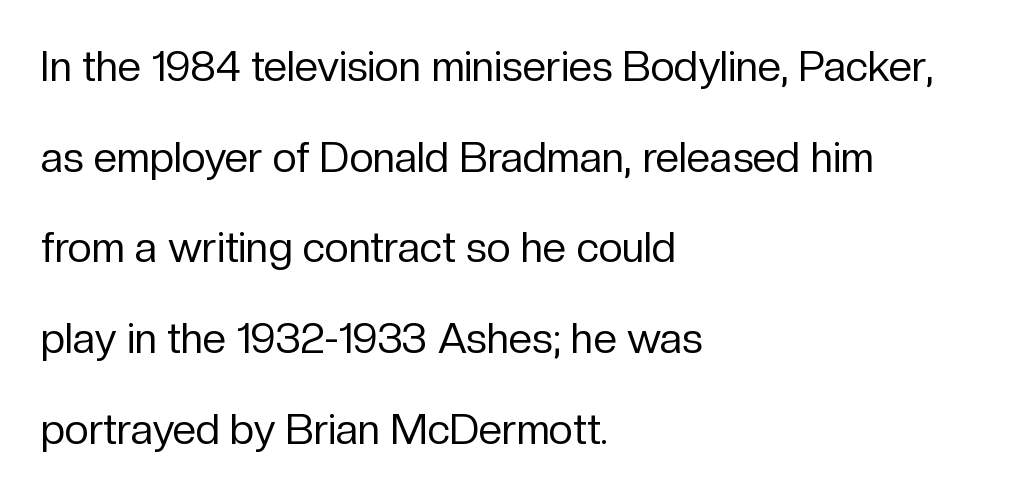
The image shows 42 px regular-weight sans-serif type, upright; set left-aligned, loose line spacing (2.16x), normal letter spacing, not underlined; low stroke contrast and a medium x-height.
